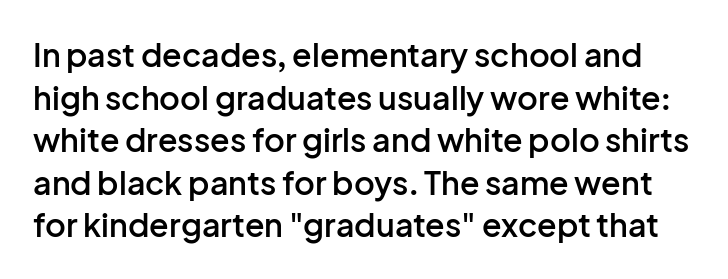
The block of text has a typical density, with ordinary space between rows. Here the glyphs are tracked normally, forming tight word shapes. Here the designer chose a conventional face with non-uniform glyph widths. Typographically, this falls in the sans-serif category. The passage shown is not underscored anywhere.
